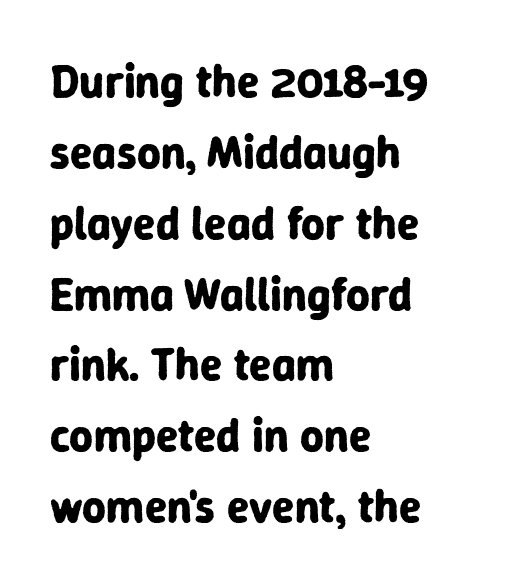
Q: Is the text bold? A: Yes.
Q: Is the text italic (slanted)? A: No, it is upright.
Q: Is the typeface a serif or a sans-serif typeface? A: Sans-serif.
Q: Is the text underlined? A: No.
Q: How is the paragraph aligned? A: Left-aligned.
Q: Is the spacing between letters normal or unusually wide? A: Normal.
Q: Is the spacing between lines tight, normal or loose? A: Normal.
Q: Width (condensed, normal, or wide)? A: Normal.
Q: Stroke contrast? A: Low.
Q: x-height? A: Medium.
Q: Monospaced? A: No.
